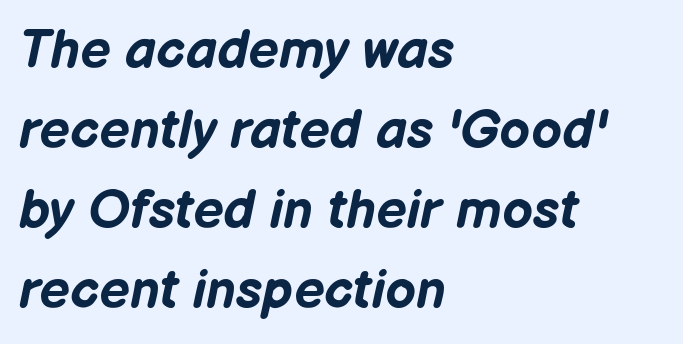
{"italic": "yes", "lean": "right", "slant_degrees": 12, "bold": "yes", "weight": "bold", "width": "normal", "stroke_contrast": "low", "x_height": "medium", "monospaced": "no", "underline": "no", "align": "left", "line_spacing": "normal", "line_spacing_ratio": 1.48, "letter_spacing": "normal", "letter_spacing_em": 0.0, "glyph_px": 54}
